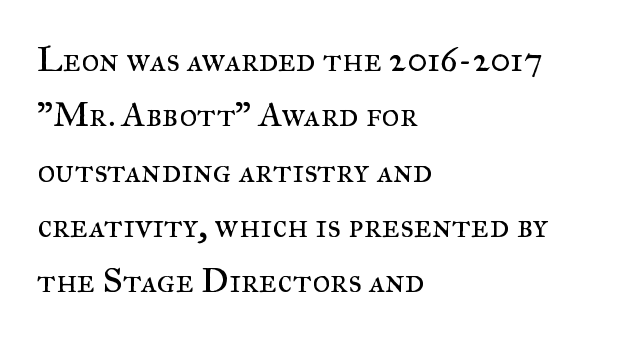
Q: Is the text bold? A: No.
Q: Is the text italic (slanted)? A: No, it is upright.
Q: Is the typeface a serif or a sans-serif typeface? A: Serif.
Q: Is the text underlined? A: No.
Q: How is the paragraph aligned? A: Left-aligned.
Q: Is the spacing between letters normal or unusually wide? A: Normal.
Q: Is the spacing between lines tight, normal or loose? A: Normal.
Q: Width (condensed, normal, or wide)? A: Normal.
Q: Stroke contrast? A: Medium.
Q: x-height? A: Small.
Q: Monospaced? A: No.
